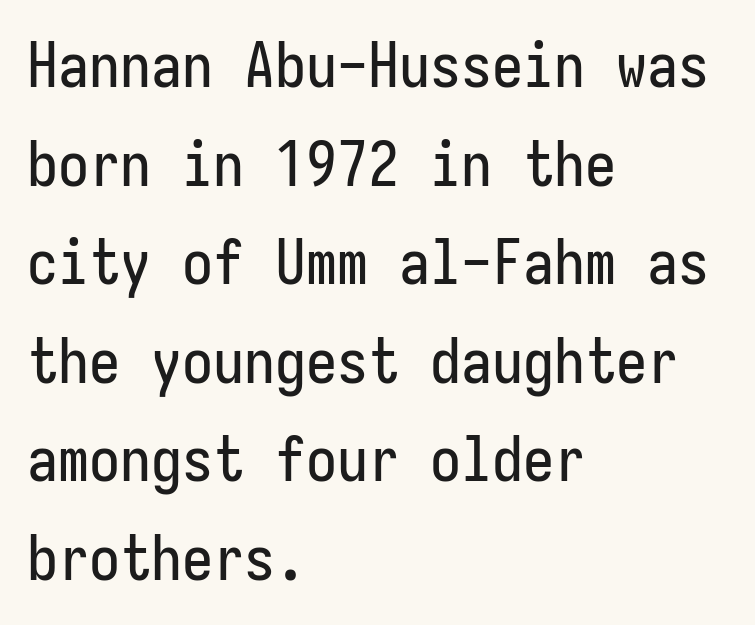
Q: Is the text italic (slanted)? A: No, it is upright.
Q: Is the typeface a serif or a sans-serif typeface? A: Sans-serif.
Q: Is the text underlined? A: No.
Q: How is the paragraph aligned? A: Left-aligned.
Q: Is the spacing between letters normal or unusually wide? A: Normal.
Q: Is the spacing between lines tight, normal or loose? A: Normal.
Q: Width (condensed, normal, or wide)? A: Condensed.
Q: Stroke contrast? A: Low.
Q: x-height? A: Medium.
